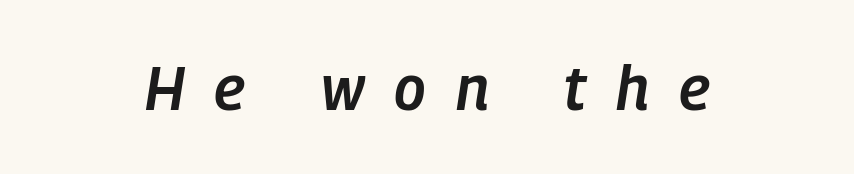
Each letter keeps its own natural width here, so spacing adapts to shape. Strokes here are thickened, but only to semibold level. Someone cranked the tracking dial way up on this one. The face used here has a pronounced slope to its letters. These lines are centered, leaving both edges ragged. The foot of each line stays bare and open.
